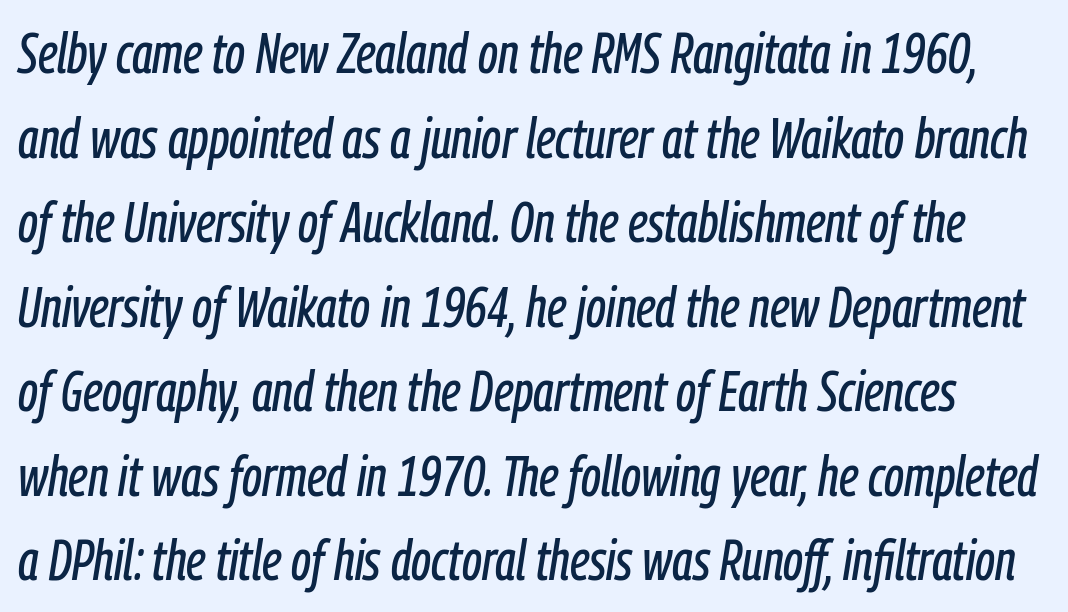
The image shows 56 px condensed type, italic (leaning right); set normal line spacing (1.51x), normal letter spacing, not underlined; low stroke contrast and a medium x-height.
